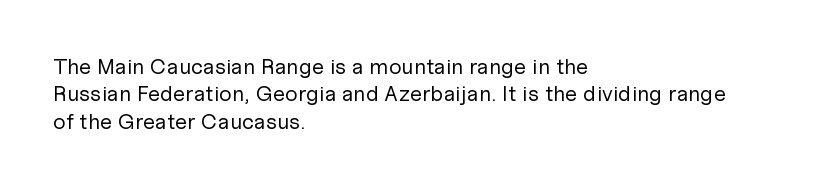
Q: Is the text bold? A: No.
Q: Is the text italic (slanted)? A: No, it is upright.
Q: Is the text underlined? A: No.
Q: How is the paragraph aligned? A: Left-aligned.
Q: Is the spacing between letters normal or unusually wide? A: Normal.
